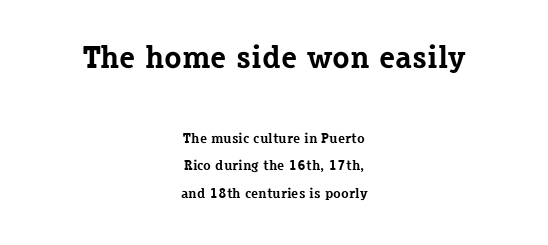
Q: Is the text bold? A: Yes.
Q: Is the text italic (slanted)? A: No, it is upright.
Q: Is the typeface a serif or a sans-serif typeface? A: Serif.
Q: Is the text underlined? A: No.
Q: How is the paragraph aligned? A: Centered.
Q: Is the spacing between letters normal or unusually wide? A: Normal.
Q: Is the spacing between lines tight, normal or loose? A: Loose.
Q: Which block of text is set in a larger size, the first (top) or the second (bottom)? A: The first (top) one.
Q: Width (condensed, normal, or wide)? A: Normal.
Q: Stroke contrast? A: Low.
Q: x-height? A: Medium.
Q: Monospaced? A: No.
